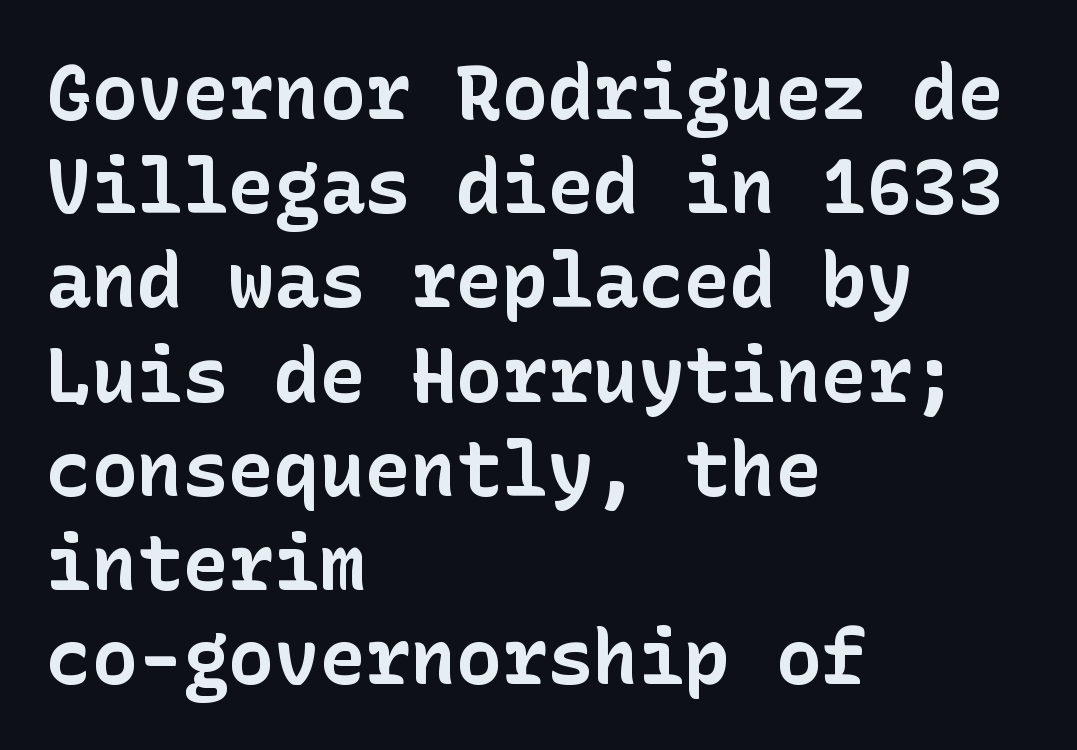
{"serif": "no", "italic": "no", "bold": "yes", "weight": "bold", "width": "normal", "stroke_contrast": "low", "x_height": "medium", "underline": "no", "align": "left", "line_spacing_ratio": 1.24, "letter_spacing": "normal", "letter_spacing_em": 0.0, "glyph_px": 76}
